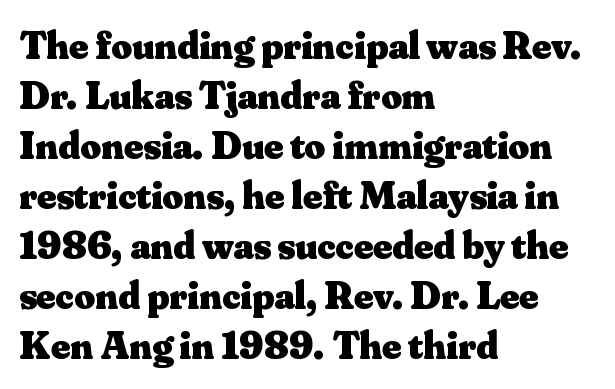
The image shows 40 px heavy serif type, upright; set left-aligned, normal line spacing (1.25x), normal letter spacing, not underlined; medium stroke contrast and a small x-height.
